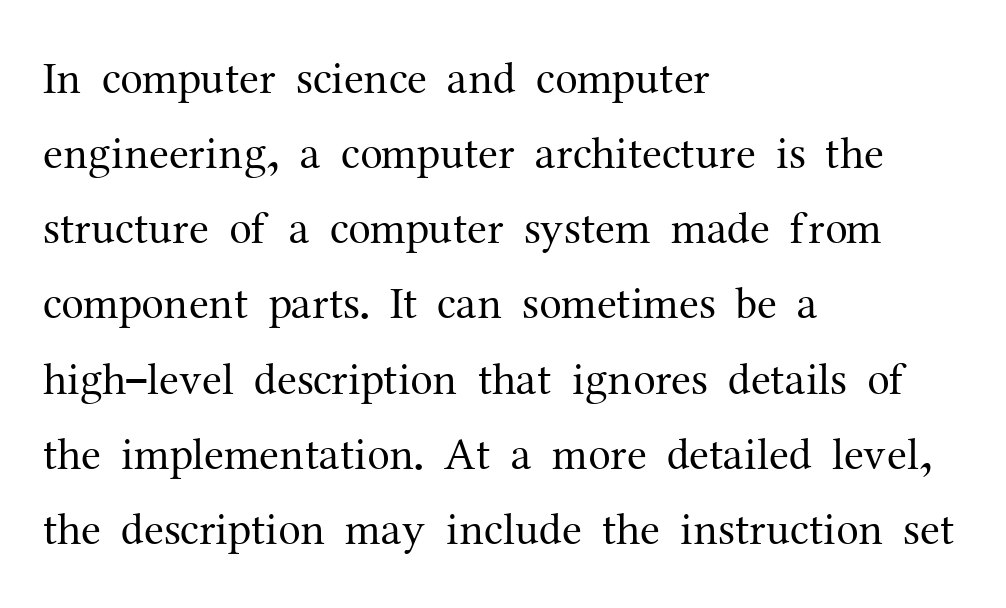
The image shows 45 px regular-weight serif type, upright; set left-aligned, normal line spacing (1.67x), normal letter spacing, not underlined; medium stroke contrast and a medium x-height.
